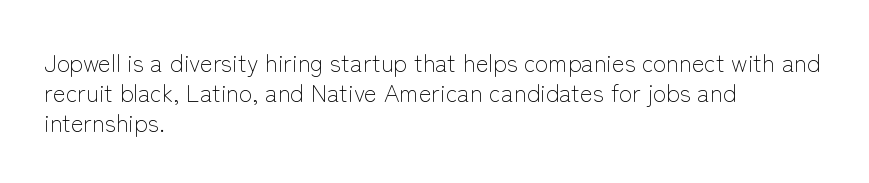
The image shows 24 px text type, upright; set left-aligned, line spacing 1.24x, normal letter spacing, not underlined.
